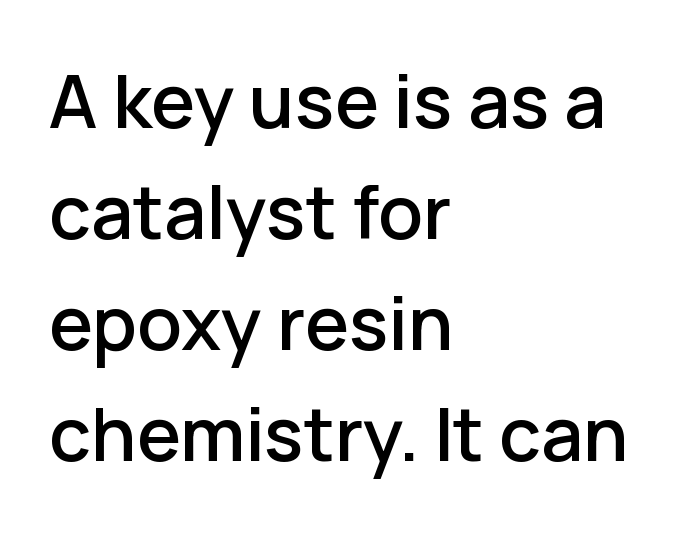
{"serif": "no", "italic": "no", "width": "normal", "stroke_contrast": "low", "x_height": "medium", "monospaced": "no", "underline": "no", "align": "left", "line_spacing": "normal", "line_spacing_ratio": 1.5, "letter_spacing": "normal", "letter_spacing_em": 0.0, "glyph_px": 74}
